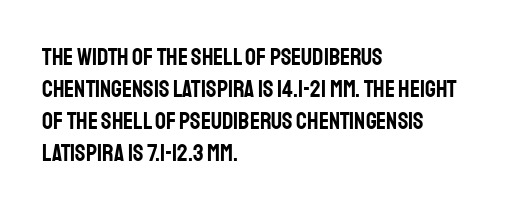
No italicization has been applied; the sample stays upright. The vertical gap from one line to the next is medium. Standard letterfit; no display-style spreading of the glyphs. The passage is arranged the way most books set body copy — flush left. Rule under the text: the space is simply empty.
